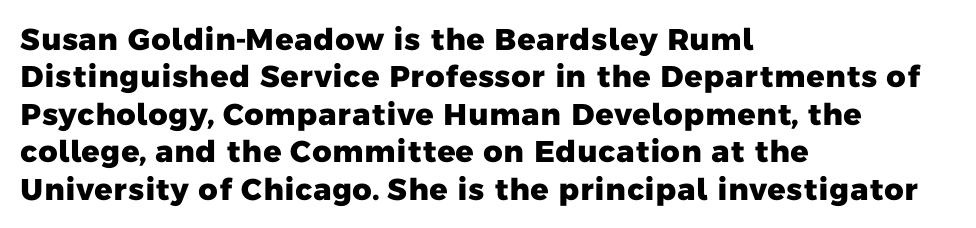
Q: Is the text bold? A: Yes.
Q: Is the typeface a serif or a sans-serif typeface? A: Sans-serif.
Q: Is the text underlined? A: No.
Q: How is the paragraph aligned? A: Left-aligned.
Q: Is the spacing between letters normal or unusually wide? A: Normal.
Q: Is the spacing between lines tight, normal or loose? A: Normal.
Q: Width (condensed, normal, or wide)? A: Normal.
Q: Stroke contrast? A: Low.
Q: x-height? A: Medium.
Q: Monospaced? A: No.
